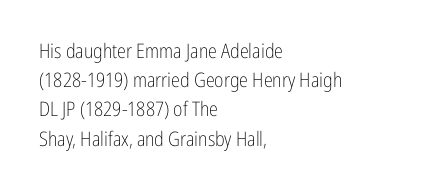
Q: Is the text bold? A: No.
Q: Is the text italic (slanted)? A: No, it is upright.
Q: Is the text underlined? A: No.
Q: How is the paragraph aligned? A: Left-aligned.
Q: Is the spacing between letters normal or unusually wide? A: Normal.
Q: Is the spacing between lines tight, normal or loose? A: Normal.
